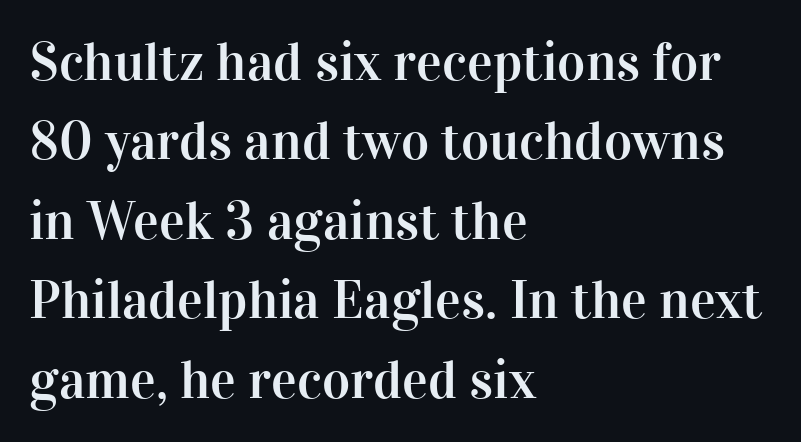
{"serif": "yes", "italic": "no", "width": "normal", "stroke_contrast": "high", "x_height": "medium", "monospaced": "no", "underline": "no", "align": "left", "line_spacing": "normal", "line_spacing_ratio": 1.47, "letter_spacing": "normal", "letter_spacing_em": 0.0, "glyph_px": 54}
